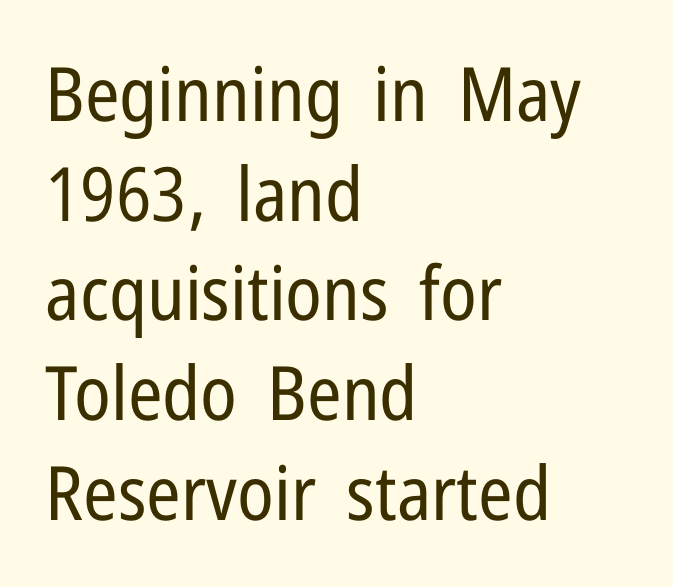
Q: Is the text bold? A: No.
Q: Is the text italic (slanted)? A: No, it is upright.
Q: Is the typeface a serif or a sans-serif typeface? A: Sans-serif.
Q: Is the text underlined? A: No.
Q: How is the paragraph aligned? A: Left-aligned.
Q: Is the spacing between letters normal or unusually wide? A: Normal.
Q: Is the spacing between lines tight, normal or loose? A: Normal.
Q: Width (condensed, normal, or wide)? A: Condensed.
Q: Stroke contrast? A: Low.
Q: x-height? A: Medium.
Q: Monospaced? A: No.
